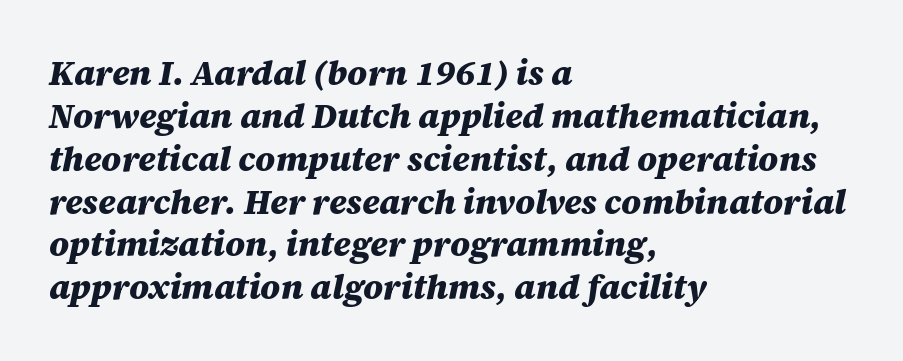
{"italic": "yes", "lean": "right", "slant_degrees": 12, "bold": "yes", "weight": "heavy", "width": "normal", "stroke_contrast": "medium", "x_height": "large", "monospaced": "no", "underline": "no", "align": "left", "line_spacing": "normal", "line_spacing_ratio": 1.26, "letter_spacing": "normal", "letter_spacing_em": 0.0, "glyph_px": 34}
